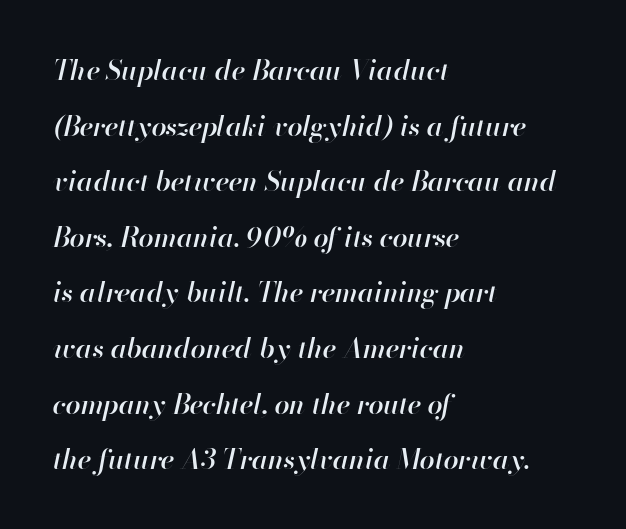
The image shows 27 px text type, italic (leaning right); set left-aligned, loose line spacing (2.06x), normal letter spacing, not underlined.
